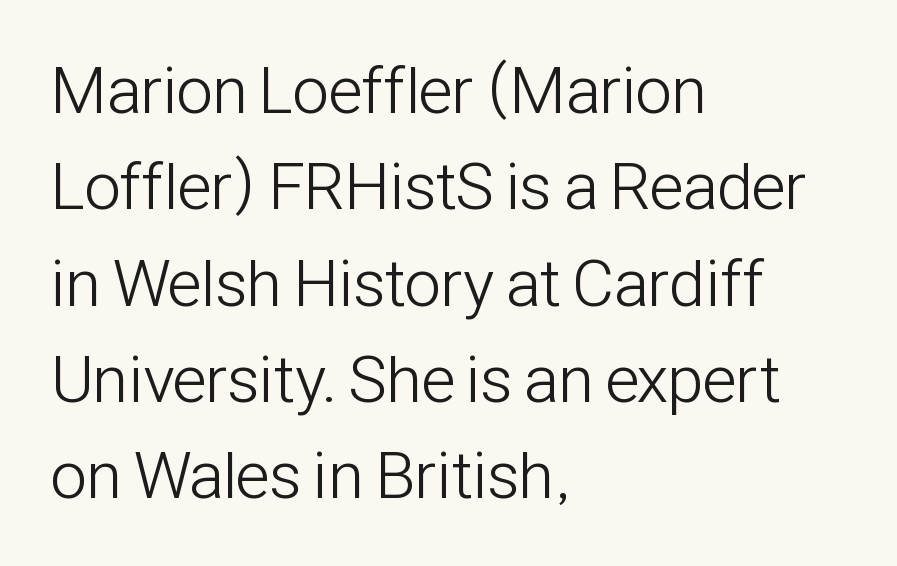
Alignment: flush left. It's the straight-up-and-down kind of type. Short note: letters normally spaced. Line spacing here is normal. Check where the strokes stop: nothing finishes them off — pure sans.
